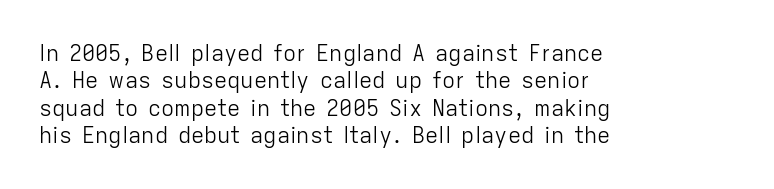
Q: Is the text bold? A: No.
Q: Is the text italic (slanted)? A: No, it is upright.
Q: Is the text underlined? A: No.
Q: How is the paragraph aligned? A: Left-aligned.
Q: Is the spacing between letters normal or unusually wide? A: Normal.
